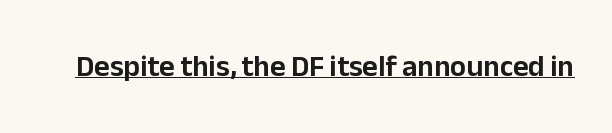
Q: Is the text italic (slanted)? A: No, it is upright.
Q: Is the typeface a serif or a sans-serif typeface? A: Sans-serif.
Q: Is the text underlined? A: Yes.
Q: Is the spacing between letters normal or unusually wide? A: Normal.
Q: Width (condensed, normal, or wide)? A: Normal.
Q: Stroke contrast? A: Low.
Q: x-height? A: Medium.
Q: Monospaced? A: No.
